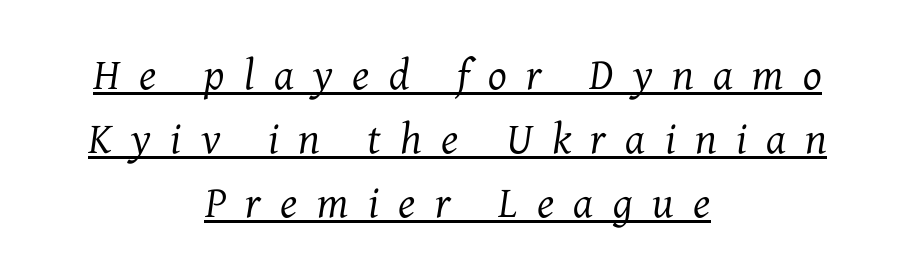
{"serif": "yes", "italic": "yes", "lean": "right", "slant_degrees": 7, "bold": "no", "weight": "regular", "width": "normal", "stroke_contrast": "medium", "x_height": "medium", "monospaced": "no", "underline": "yes", "align": "center", "line_spacing": "normal", "line_spacing_ratio": 1.46, "letter_spacing": "wide", "letter_spacing_em": 0.44, "glyph_px": 44}
